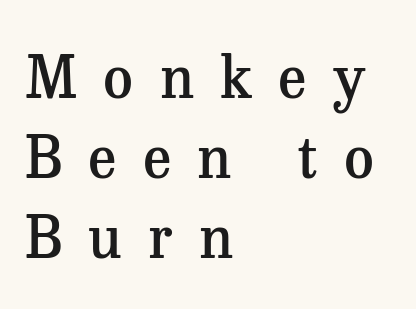
{"serif": "yes", "italic": "no", "bold": "semi", "weight": "semibold", "width": "normal", "stroke_contrast": "medium", "x_height": "medium", "monospaced": "no", "underline": "no", "align": "left", "line_spacing": "normal", "line_spacing_ratio": 1.38, "letter_spacing": "wide", "letter_spacing_em": 0.45, "glyph_px": 58}
